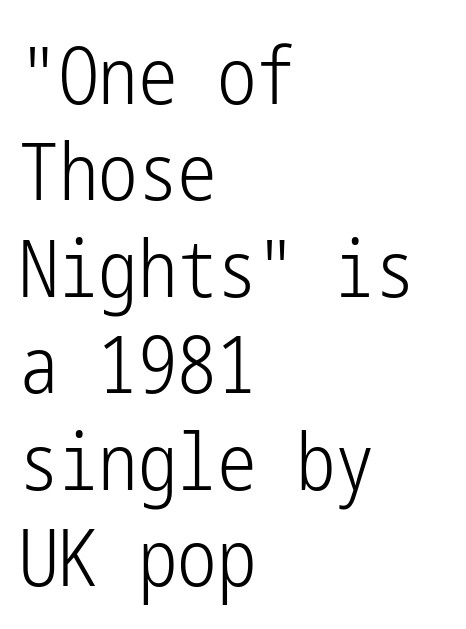
This reads as an unemphasized weight, regular at the heaviest. The glyphs in this specimen are sans serif. A typesetter would call this zero additional tracking. The text block is weighted toward the left margin, trailing off unevenly rightward. The passage shown is not underscored anywhere.
